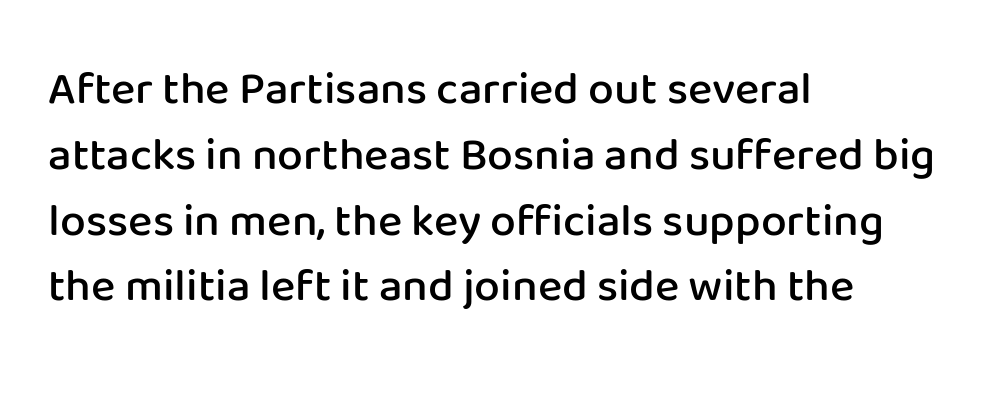
Every stem runs plumb, perpendicular to the baseline. No word sits above an underline. The rendering keeps characters at their native spacing. Stems and bowls a touch heavier than normal — semibold. Line beginnings align vertically; line endings do not.
